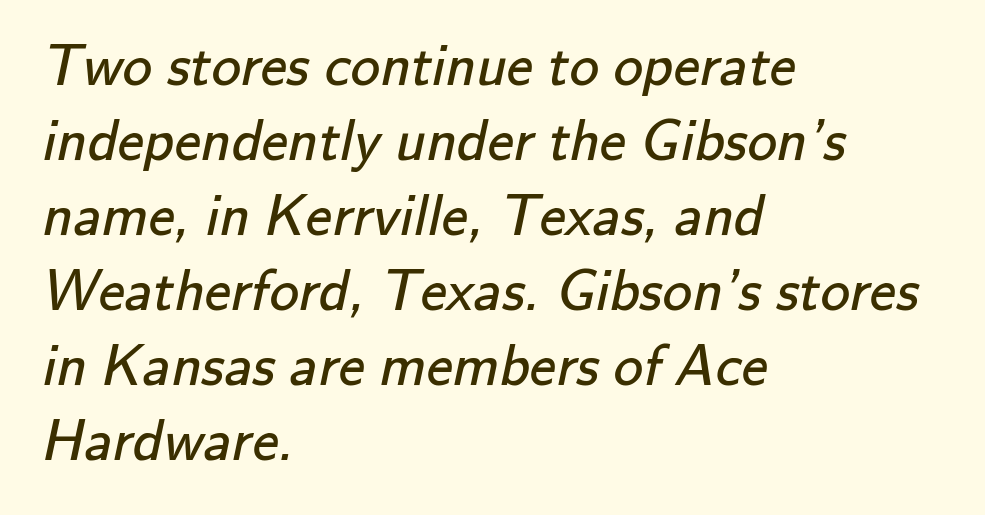
The image shows 59 px regular-weight sans-serif type; set left-aligned, normal line spacing (1.27x), normal letter spacing, not underlined; low stroke contrast and a small x-height.
